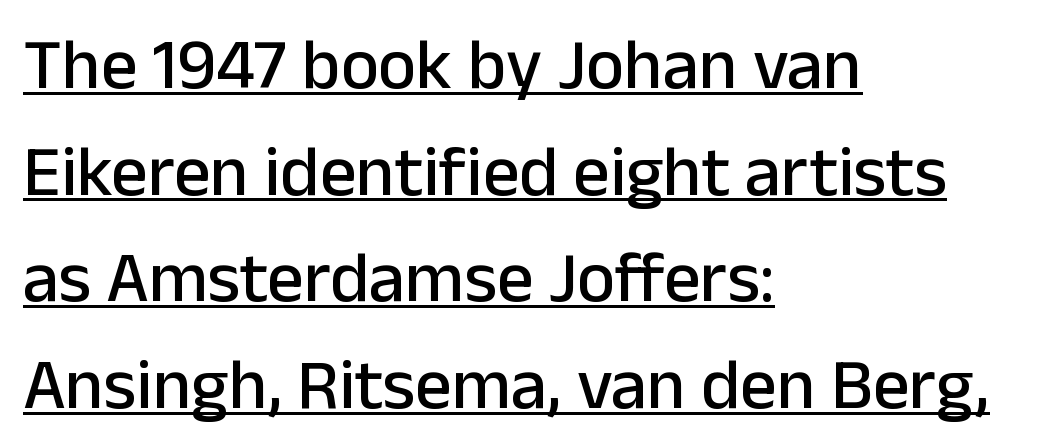
This sample keeps an unexceptional amount of space between lines. In terms of letterspacing, this is plain default setting. A typesetter would mark this as roman, not italic. Underlined type. A student would call this left alignment; a typographer would say flush left, rag right. Here the designer chose a conventional face with non-uniform glyph widths.
